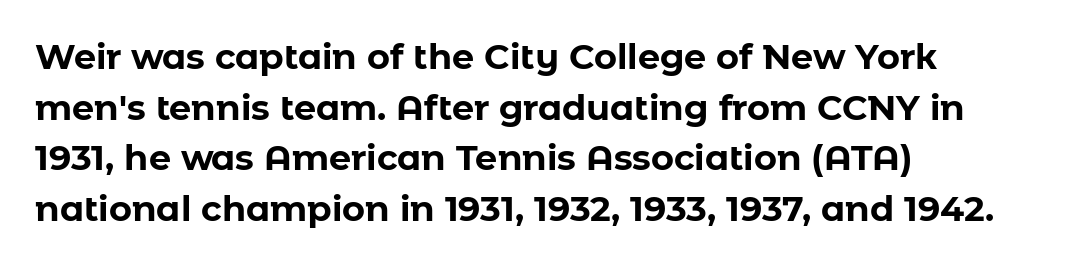
{"serif": "no", "italic": "no", "bold": "yes", "weight": "bold", "width": "normal", "stroke_contrast": "low", "x_height": "medium", "monospaced": "no", "underline": "no", "align": "left", "line_spacing": "normal", "line_spacing_ratio": 1.45, "letter_spacing": "normal", "letter_spacing_em": 0.0, "glyph_px": 35}
